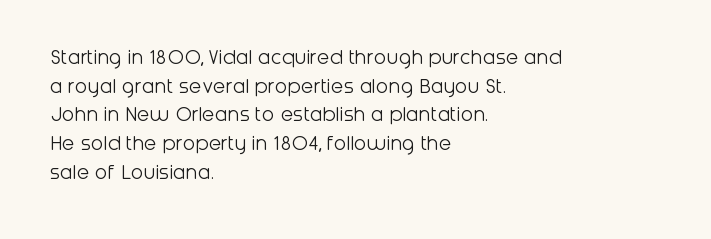
The lines sit at an ordinary, default distance from one another. The text block is weighted toward the left margin, trailing off unevenly rightward. Tracking value appears to be zero — textbook default spacing. Has an underline been added? It has not. Stroke mass is kept to a normal reading level or below.
